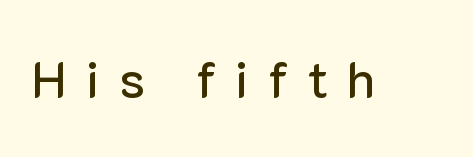
Q: Is the text italic (slanted)? A: No, it is upright.
Q: Is the typeface a serif or a sans-serif typeface? A: Sans-serif.
Q: Is the text underlined? A: No.
Q: Is the spacing between letters normal or unusually wide? A: Unusually wide.
Q: Width (condensed, normal, or wide)? A: Normal.
Q: Stroke contrast? A: Low.
Q: x-height? A: Medium.
Q: Monospaced? A: No.
